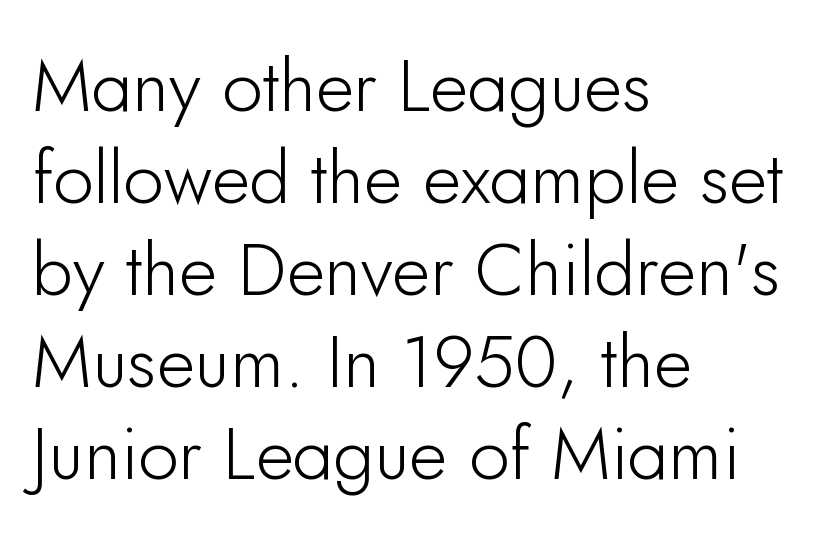
Q: Is the text italic (slanted)? A: No, it is upright.
Q: Is the typeface a serif or a sans-serif typeface? A: Sans-serif.
Q: Is the text underlined? A: No.
Q: How is the paragraph aligned? A: Left-aligned.
Q: Is the spacing between letters normal or unusually wide? A: Normal.
Q: Is the spacing between lines tight, normal or loose? A: Normal.
Q: Width (condensed, normal, or wide)? A: Normal.
Q: Stroke contrast? A: Low.
Q: x-height? A: Small.
Q: Monospaced? A: No.
